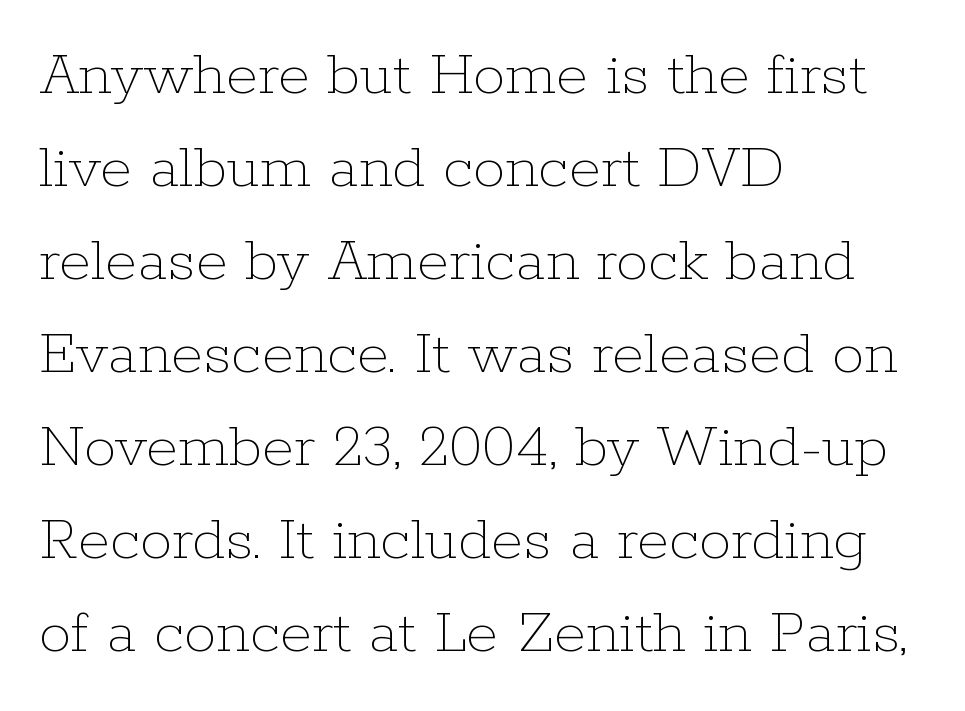
Q: Is the text bold? A: No.
Q: Is the text italic (slanted)? A: No, it is upright.
Q: Is the text underlined? A: No.
Q: How is the paragraph aligned? A: Left-aligned.
Q: Is the spacing between letters normal or unusually wide? A: Normal.
Q: Is the spacing between lines tight, normal or loose? A: Normal.
Q: Width (condensed, normal, or wide)? A: Normal.
Q: Stroke contrast? A: Low.
Q: x-height? A: Medium.
Q: Monospaced? A: No.
